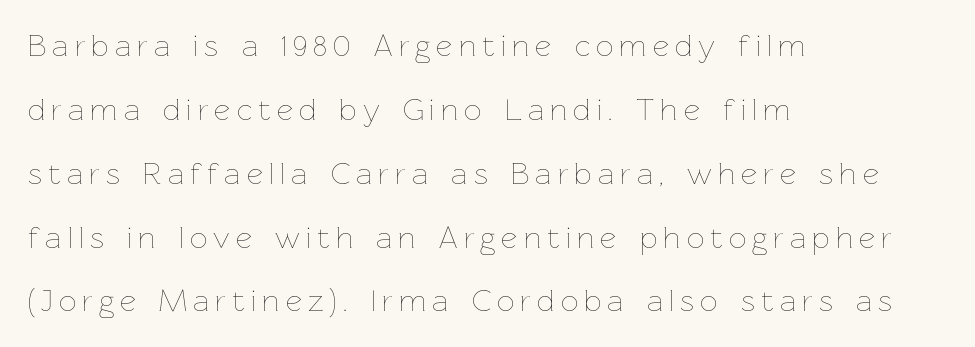
The font sits on the lighter half of the weight spectrum, regular included. The space between consecutive lines is lavish. How are the letters spaced? Widely, with obvious added tracking. Tall strokes in this sample are plumb rather than angled. The letters advance in unequal steps, a hallmark of proportional type. Any mark beneath the type? The region is blank.
